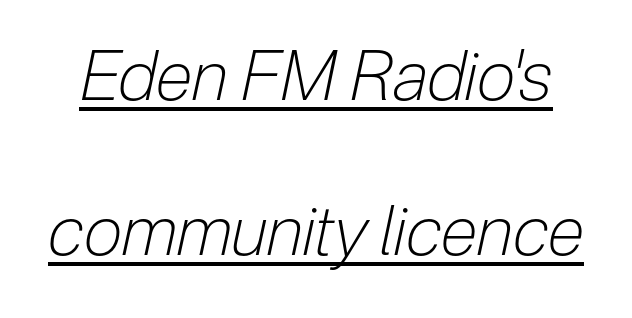
The image shows 69 px light, condensed type, italic (leaning right); set loose line spacing (2.25x), normal letter spacing, underlined; low stroke contrast and a medium x-height.
